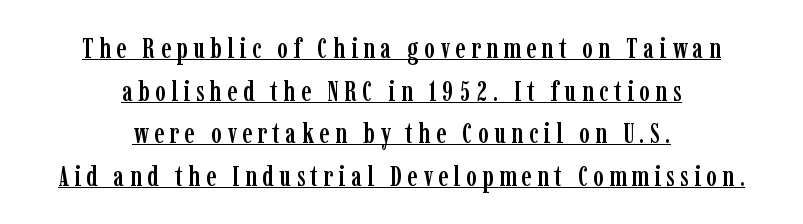
The image shows 28 px condensed serif type, upright; set centered, normal line spacing (1.52x), unusually wide letter spacing (+0.2 em), underlined; low stroke contrast and a medium x-height.
